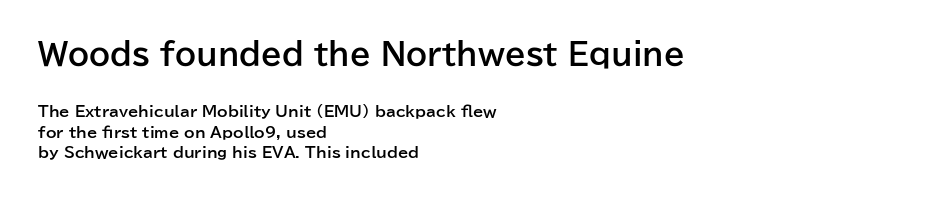
The image shows 30 px bold sans-serif type, upright; set left-aligned, normal line spacing (1.37x), normal letter spacing, not underlined; the first (top) block is 2.0x larger; low stroke contrast and a medium x-height.
